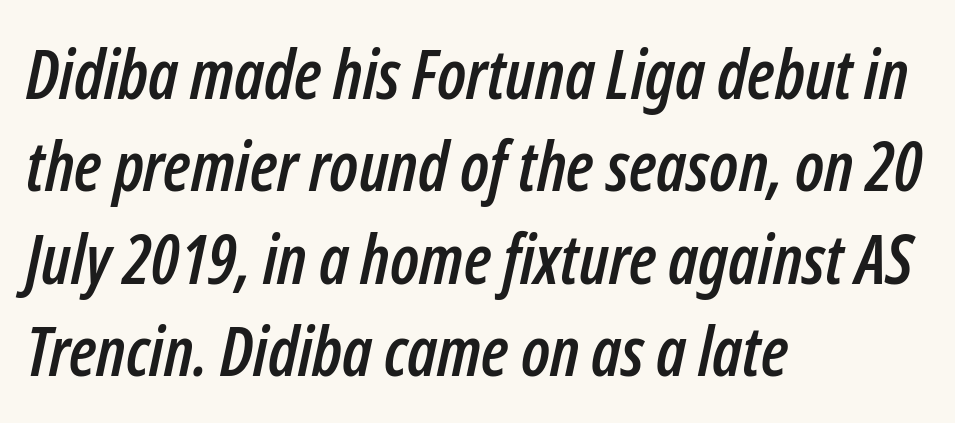
Q: Is the text italic (slanted)? A: Yes, it leans right by about 12 degrees.
Q: Is the text underlined? A: No.
Q: How is the paragraph aligned? A: Left-aligned.
Q: Is the spacing between letters normal or unusually wide? A: Normal.
Q: Is the spacing between lines tight, normal or loose? A: Normal.
Q: Width (condensed, normal, or wide)? A: Condensed.
Q: Stroke contrast? A: Low.
Q: x-height? A: Medium.
Q: Monospaced? A: No.
